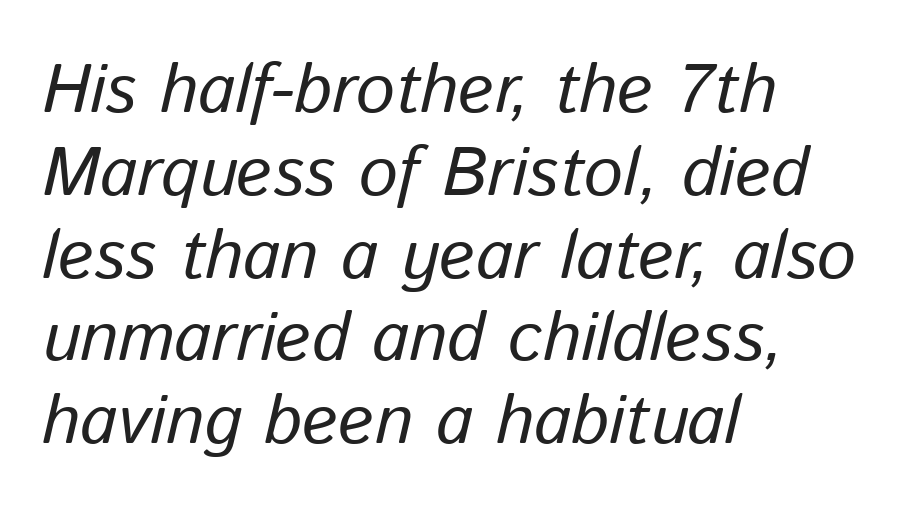
The specimen omits any rule beneath the text block's lines. Looks like regular typesetting: each glyph gets only the width it needs. Notice how the stems are inclined rather than vertical — that's the hallmark of italics. Compared with typical body copy, the letter spacing here is the same. Typeset ragged right — the left edge is the straight one.
